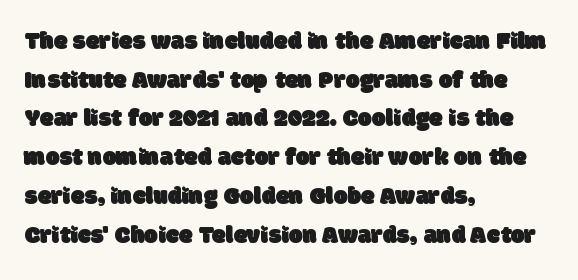
Q: Is the text underlined? A: No.
Q: How is the paragraph aligned? A: Left-aligned.
Q: Is the spacing between letters normal or unusually wide? A: Normal.
Q: Is the spacing between lines tight, normal or loose? A: Normal.
